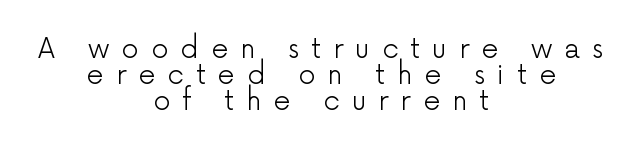
The letterforms sit at book weight or below. Leading is clearly below the norm, producing a dense column. You could only call the tracking loose — the letters float apart. Does the copy run flush right? No — it is centered line by line. Descenders are the only things crossing below the line.
